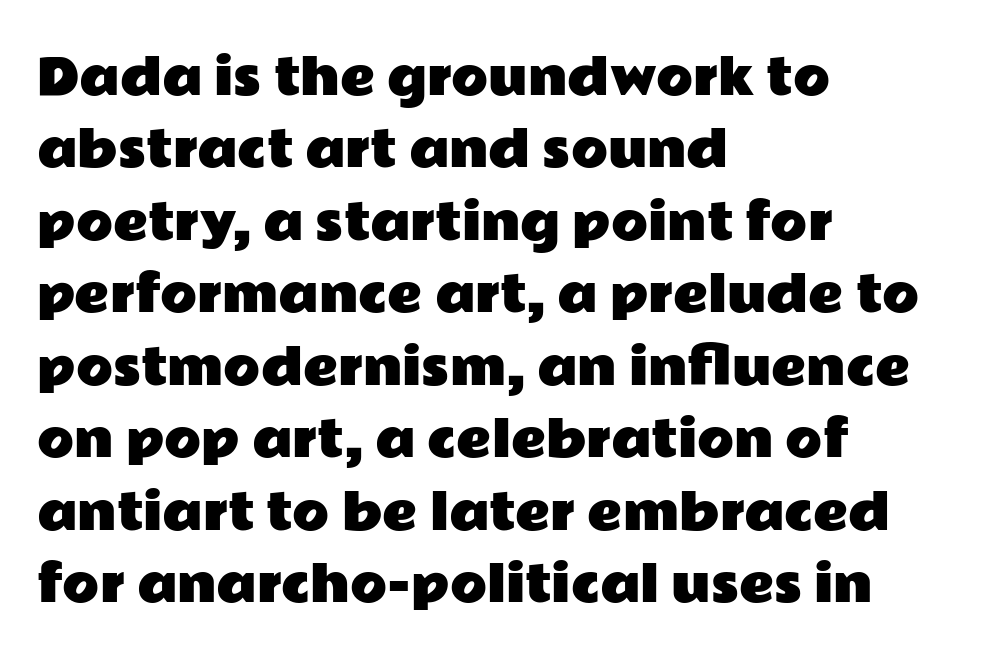
{"serif": "no", "italic": "no", "width": "wide", "stroke_contrast": "low", "x_height": "medium", "monospaced": "no", "underline": "no", "align": "left", "line_spacing": "normal", "line_spacing_ratio": 1.51, "letter_spacing": "normal", "letter_spacing_em": 0.0, "glyph_px": 48}
